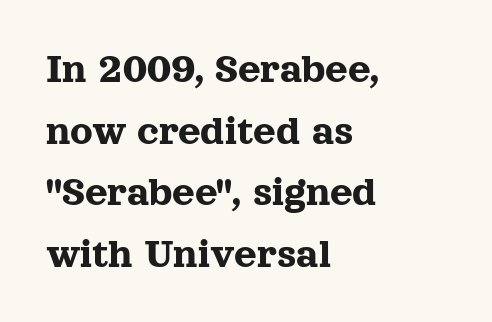
Q: Is the text italic (slanted)? A: No, it is upright.
Q: Is the typeface a serif or a sans-serif typeface? A: Serif.
Q: Is the text underlined? A: No.
Q: How is the paragraph aligned? A: Left-aligned.
Q: Is the spacing between letters normal or unusually wide? A: Normal.
Q: Is the spacing between lines tight, normal or loose? A: Normal.
Q: Width (condensed, normal, or wide)? A: Normal.
Q: x-height? A: Medium.
Q: Monospaced? A: No.
